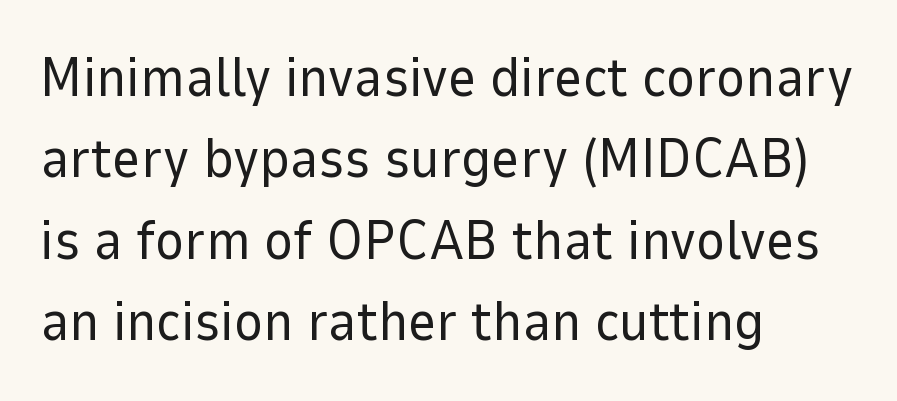
The image shows 55 px regular-weight sans-serif type, upright; set left-aligned, normal line spacing (1.48x), normal letter spacing, not underlined; low stroke contrast and a medium x-height.
